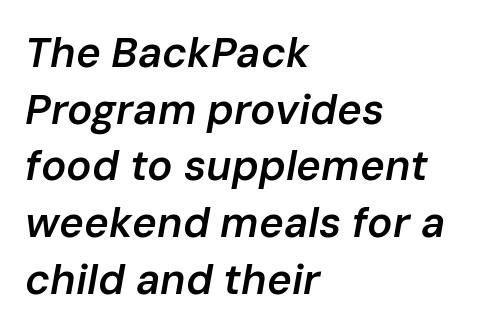
Q: Is the text bold? A: Semi-bold.
Q: Is the text italic (slanted)? A: Yes, it leans right by about 10 degrees.
Q: Is the text underlined? A: No.
Q: How is the paragraph aligned? A: Left-aligned.
Q: Is the spacing between letters normal or unusually wide? A: Normal.
Q: Is the spacing between lines tight, normal or loose? A: Normal.
Q: Width (condensed, normal, or wide)? A: Normal.
Q: Stroke contrast? A: Low.
Q: x-height? A: Medium.
Q: Monospaced? A: No.
